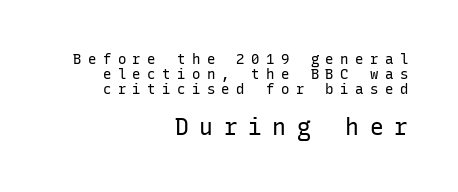
Q: Is the text bold? A: No.
Q: Is the text italic (slanted)? A: No, it is upright.
Q: Is the text underlined? A: No.
Q: How is the paragraph aligned? A: Right-aligned.
Q: Is the spacing between letters normal or unusually wide? A: Unusually wide.
Q: Is the spacing between lines tight, normal or loose? A: Tight.
Q: Which block of text is set in a larger size, the first (top) or the second (bottom)? A: The second (bottom) one.
